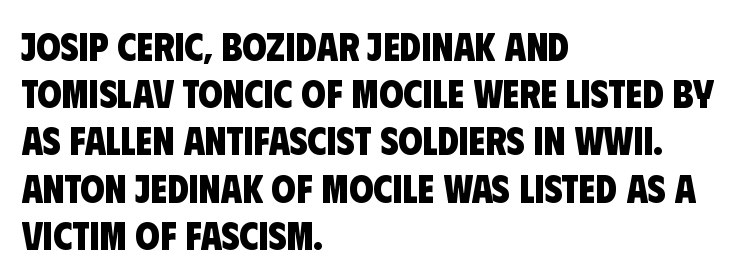
{"serif": "no", "bold": "yes", "weight": "heavy", "width": "condensed", "stroke_contrast": "low", "x_height": "large", "monospaced": "no", "underline": "no", "align": "left", "line_spacing_ratio": 1.21, "letter_spacing": "normal", "letter_spacing_em": 0.0, "glyph_px": 39}
